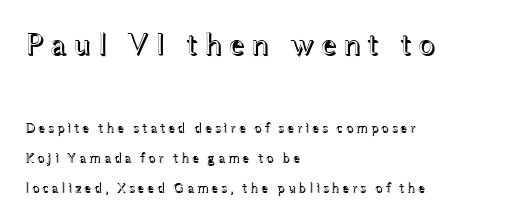
Is there any slant? The stems are plumb. The baseline area is clear. The face used here appears at its bigger size in the upper chunk. The designer dialed line spacing up above the default. Each letter keeps its own natural width here, so spacing adapts to shape. Every row of glyphs begins at an identical x-position on the left.
